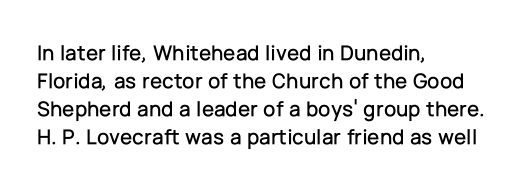
Style check: upright. Decoration check: the copy has no underline. The gaps between neighbouring characters are ordinary and unremarkable. This sample is left-justified, so line endings fall wherever the words run out. The rows are spaced the way most documents space them.
